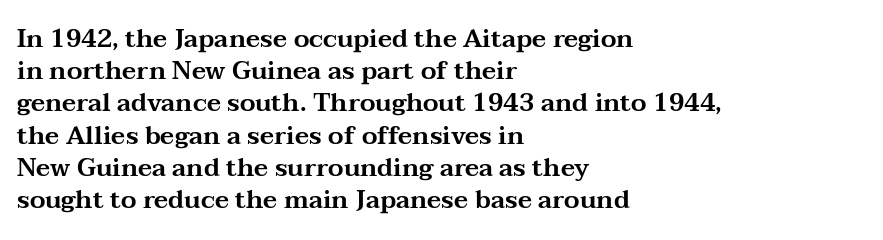
{"italic": "no", "underline": "no", "align": "left", "line_spacing": "normal", "line_spacing_ratio": 1.29, "letter_spacing": "normal", "letter_spacing_em": 0.0, "glyph_px": 25}
